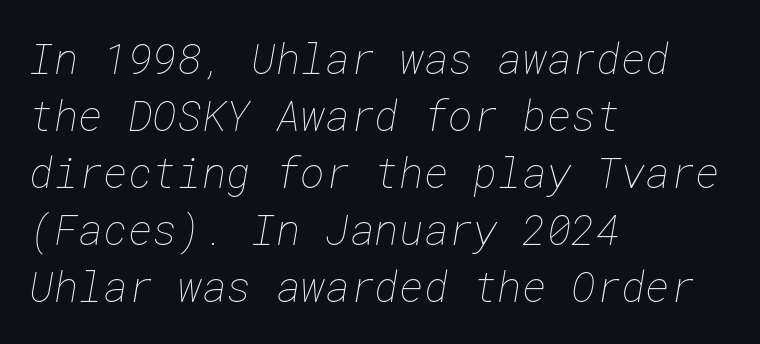
Q: Is the text bold? A: No.
Q: Is the text underlined? A: No.
Q: How is the paragraph aligned? A: Left-aligned.
Q: Is the spacing between letters normal or unusually wide? A: Normal.
Q: Is the spacing between lines tight, normal or loose? A: Normal.
Q: Width (condensed, normal, or wide)? A: Normal.
Q: Stroke contrast? A: Low.
Q: x-height? A: Medium.
